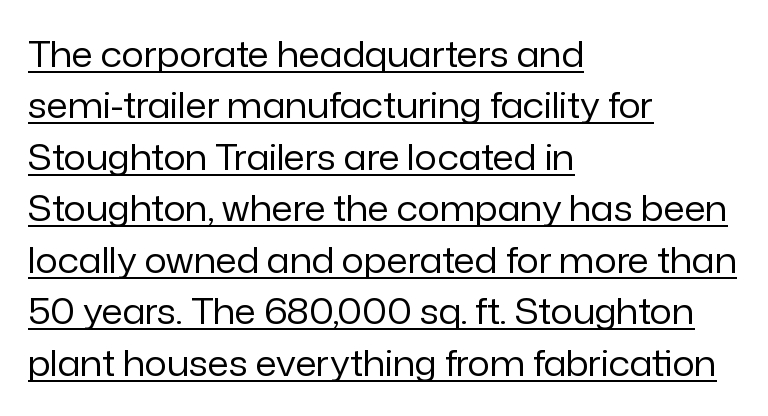
Q: Is the text bold? A: No.
Q: Is the text italic (slanted)? A: No, it is upright.
Q: Is the typeface a serif or a sans-serif typeface? A: Sans-serif.
Q: Is the text underlined? A: Yes.
Q: How is the paragraph aligned? A: Left-aligned.
Q: Is the spacing between letters normal or unusually wide? A: Normal.
Q: Is the spacing between lines tight, normal or loose? A: Normal.
Q: Width (condensed, normal, or wide)? A: Normal.
Q: Stroke contrast? A: Low.
Q: x-height? A: Medium.
Q: Monospaced? A: No.
